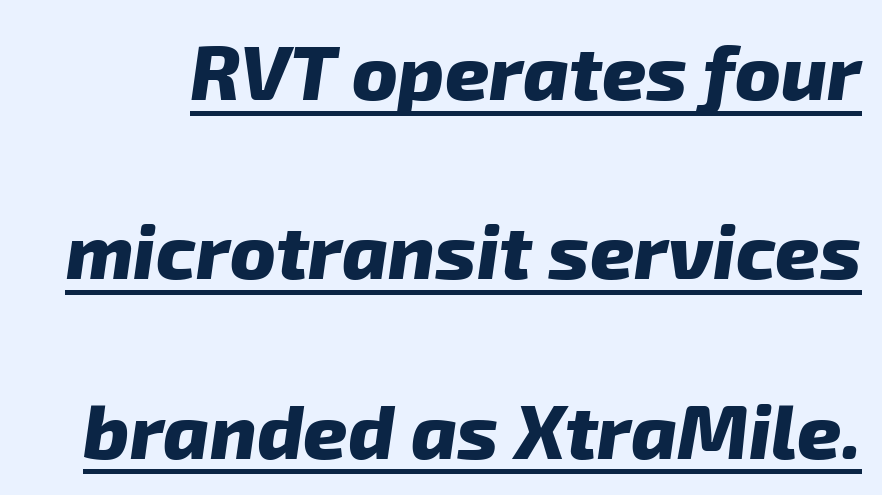
{"serif": "no", "bold": "yes", "weight": "heavy", "width": "normal", "stroke_contrast": "low", "x_height": "medium", "monospaced": "no", "underline": "yes", "line_spacing": "loose", "line_spacing_ratio": 2.33, "letter_spacing": "normal", "letter_spacing_em": 0.0, "glyph_px": 77}
